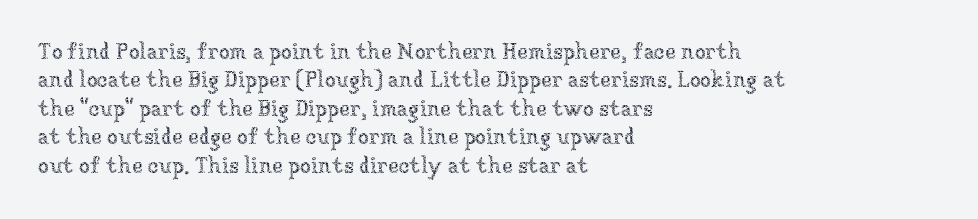
{"italic": "no", "bold": "no", "underline": "no", "align": "left", "line_spacing": "normal", "line_spacing_ratio": 1.29, "letter_spacing": "normal", "letter_spacing_em": 0.0, "glyph_px": 22}
